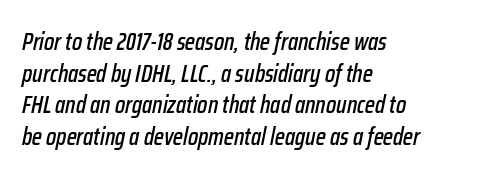
Q: Is the text italic (slanted)? A: Yes, it leans right by about 12 degrees.
Q: Is the text underlined? A: No.
Q: How is the paragraph aligned? A: Left-aligned.
Q: Is the spacing between letters normal or unusually wide? A: Normal.
Q: Is the spacing between lines tight, normal or loose? A: Normal.
